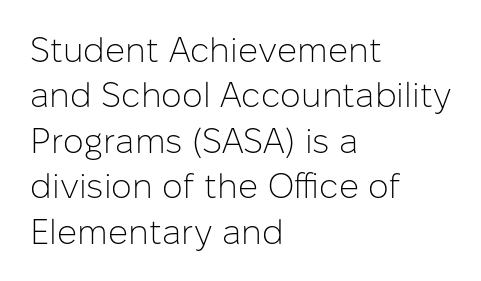
The image shows 35 px light sans-serif type, upright; set left-aligned, normal line spacing (1.3x), normal letter spacing, not underlined; low stroke contrast and a medium x-height.
